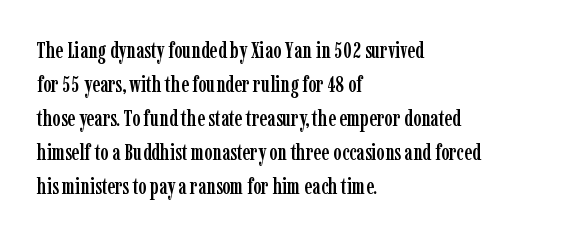
Q: Is the text italic (slanted)? A: No, it is upright.
Q: Is the text underlined? A: No.
Q: How is the paragraph aligned? A: Left-aligned.
Q: Is the spacing between letters normal or unusually wide? A: Normal.
Q: Is the spacing between lines tight, normal or loose? A: Normal.
